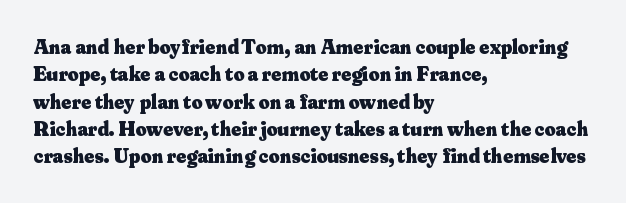
The image shows 21 px bold type, upright; set left-aligned, normal line spacing (1.3x), normal letter spacing, not underlined.
